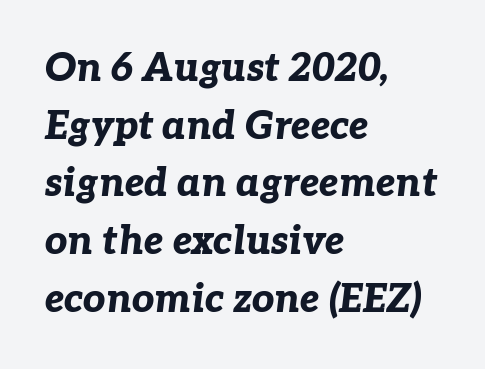
{"italic": "yes", "lean": "right", "slant_degrees": 7, "bold": "yes", "weight": "bold", "width": "normal", "stroke_contrast": "low", "x_height": "medium", "monospaced": "no", "underline": "no", "align": "left", "line_spacing": "normal", "line_spacing_ratio": 1.48, "letter_spacing": "normal", "letter_spacing_em": 0.0, "glyph_px": 39}
